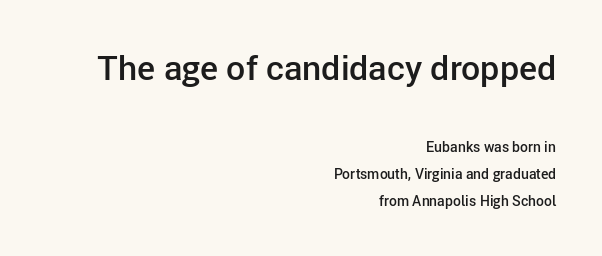
The image shows 34 px semibold sans-serif type, upright; set right-aligned, loose line spacing (1.91x), normal letter spacing, not underlined; the first (top) block is 2.43x larger; low stroke contrast and a medium x-height.
